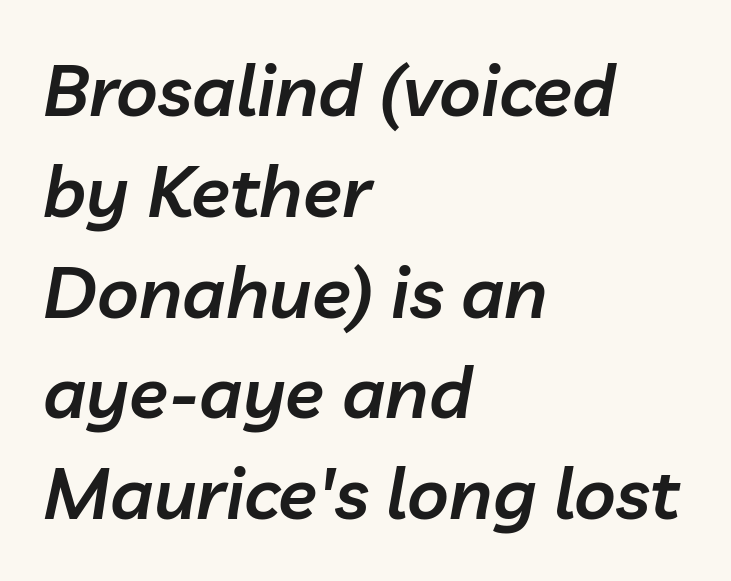
The image shows 72 px semibold type, italic (leaning right); set left-aligned, normal line spacing (1.4x), normal letter spacing, not underlined; low stroke contrast and a medium x-height.
